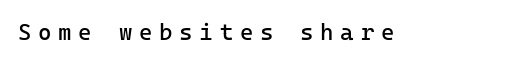
The image shows 23 px text type, upright; set unusually wide letter spacing (+0.29 em), not underlined.
